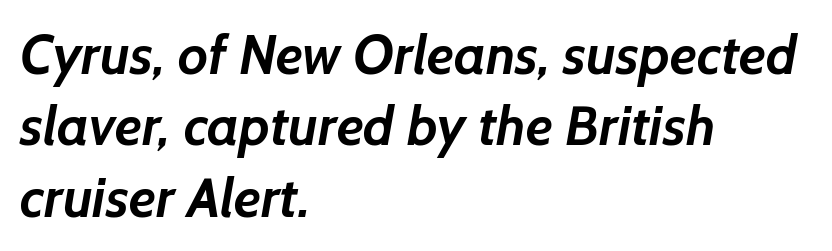
Q: Is the text bold? A: Yes.
Q: Is the typeface a serif or a sans-serif typeface? A: Sans-serif.
Q: Is the text underlined? A: No.
Q: How is the paragraph aligned? A: Left-aligned.
Q: Is the spacing between letters normal or unusually wide? A: Normal.
Q: Is the spacing between lines tight, normal or loose? A: Normal.
Q: Width (condensed, normal, or wide)? A: Normal.
Q: Stroke contrast? A: Low.
Q: x-height? A: Medium.
Q: Monospaced? A: No.
